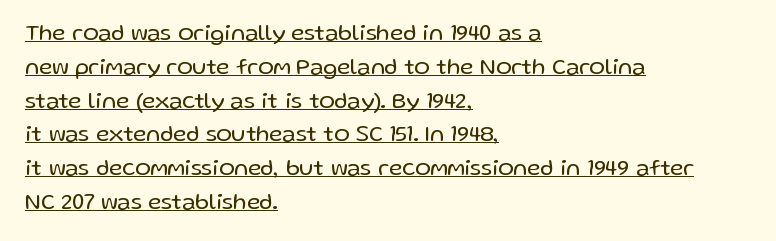
The image shows 23 px text type, upright; set left-aligned, normal line spacing (1.47x), normal letter spacing, underlined.
